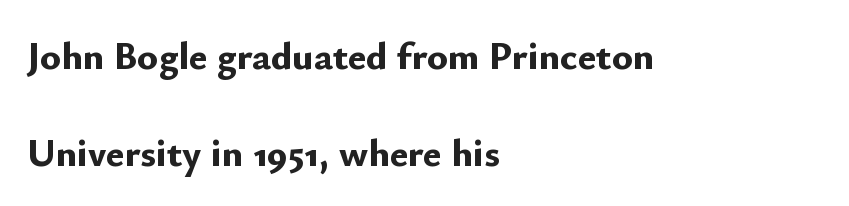
You could not count columns in this text — the font is proportionally spaced. Unlike italic type, these characters show no tilt at all. A bare baseline throughout the passage. As a designer I'd log this as weight 700, bold.
